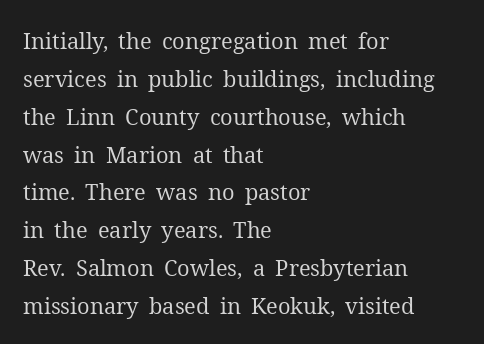
Q: Is the text bold? A: No.
Q: Is the text italic (slanted)? A: No, it is upright.
Q: Is the text underlined? A: No.
Q: How is the paragraph aligned? A: Left-aligned.
Q: Is the spacing between letters normal or unusually wide? A: Normal.
